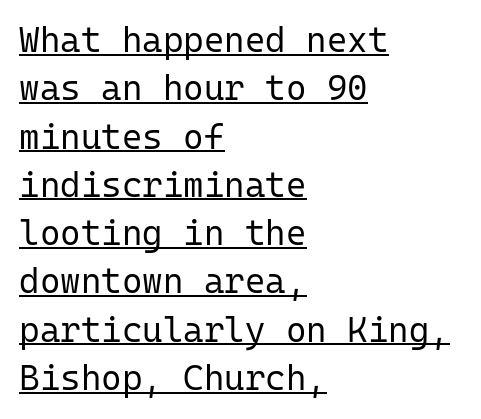
This sample has the even, mechanical cadence of fixed-width lettering. Do the letters lean? They stand straight. The face used here is rendered with its standard letterfit. In CSS terms this would be text-align: left.
